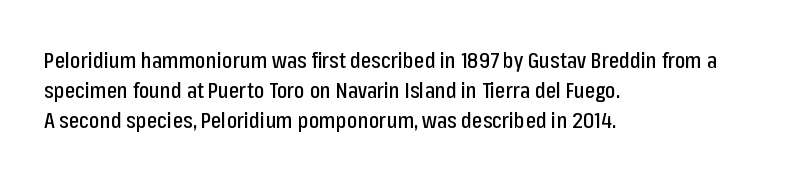
Decoration check: the copy has no underline. A roman cut, with each character standing at attention. The line-height multiplier appears to be the usual default. In CSS terms this would be text-align: left. Words appear dense and cohesive because spacing is normal.
